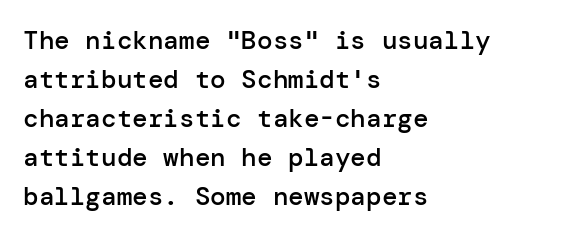
Q: Is the text bold? A: Semi-bold.
Q: Is the text italic (slanted)? A: No, it is upright.
Q: Is the text underlined? A: No.
Q: How is the paragraph aligned? A: Left-aligned.
Q: Is the spacing between letters normal or unusually wide? A: Normal.
Q: Is the spacing between lines tight, normal or loose? A: Normal.
